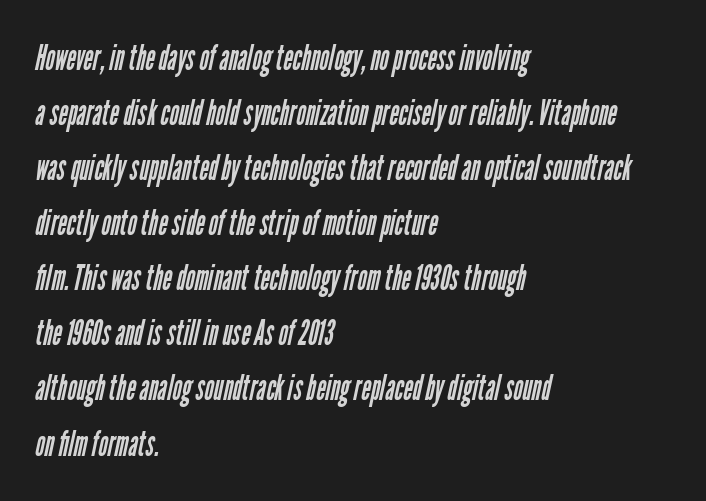
Note the varied advance widths — an 'i' is clearly narrower than an 'm'. Unbolded letterforms with no extra heft. No feet cap the strokes, marking this as sans-serif type. Short note: letters normally spaced. The passage shown is not underscored anywhere. Evenly set lines give the paragraph a standard silhouette.
